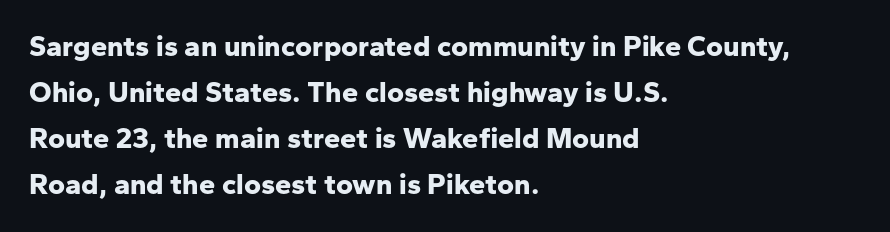
{"serif": "no", "italic": "no", "bold": "yes", "weight": "bold", "width": "normal", "stroke_contrast": "low", "x_height": "medium", "monospaced": "no", "underline": "no", "align": "left", "line_spacing": "normal", "line_spacing_ratio": 1.59, "letter_spacing": "normal", "letter_spacing_em": 0.0, "glyph_px": 29}
